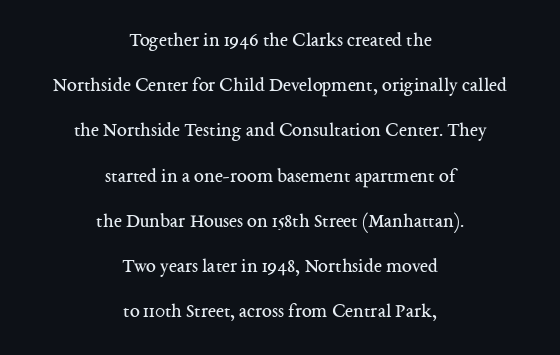
Q: Is the text bold? A: No.
Q: Is the text italic (slanted)? A: No, it is upright.
Q: Is the text underlined? A: No.
Q: How is the paragraph aligned? A: Centered.
Q: Is the spacing between letters normal or unusually wide? A: Normal.
Q: Is the spacing between lines tight, normal or loose? A: Loose.
